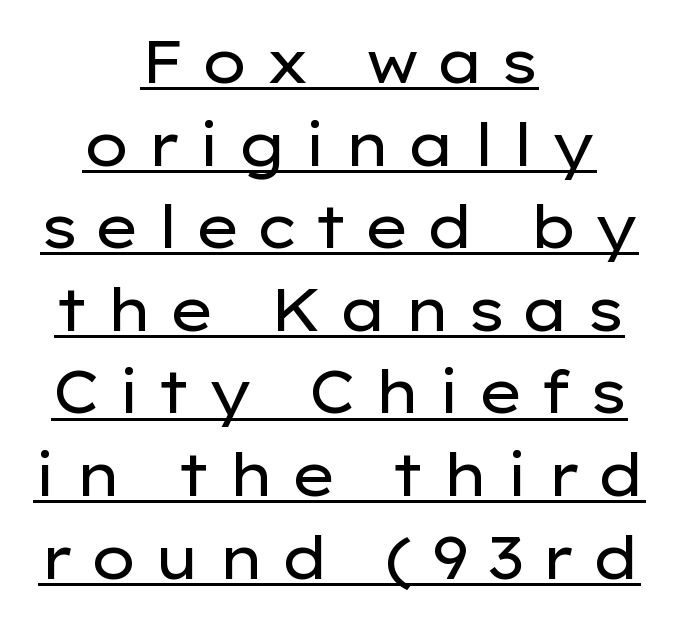
The image shows 59 px regular-weight, wide sans-serif type, upright; set centered, normal line spacing (1.4x), unusually wide letter spacing (+0.26 em), underlined; low stroke contrast and a medium x-height.
